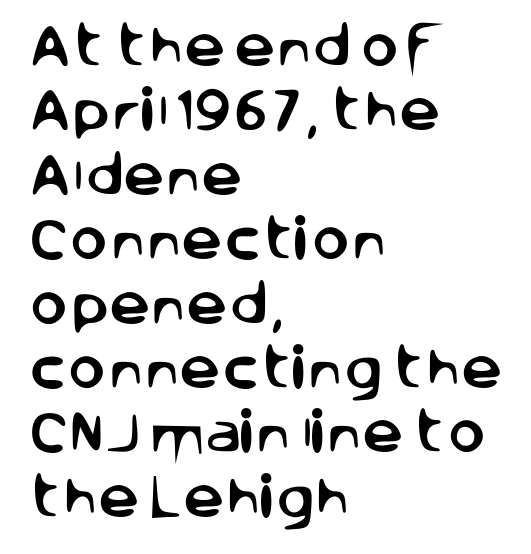
The image shows 46 px sans-serif type, upright; set left-aligned, normal line spacing (1.4x), normal letter spacing, not underlined; low stroke contrast and a large x-height.
